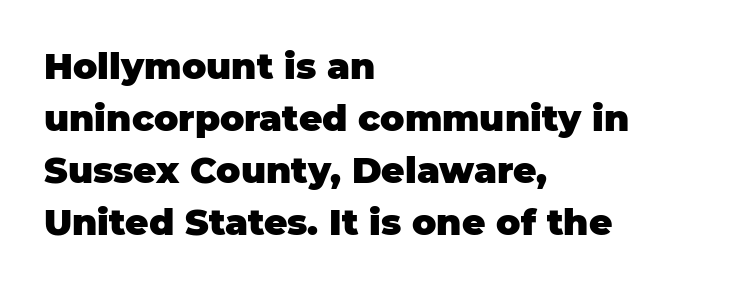
The image shows 36 px heavy sans-serif type, upright; set left-aligned, normal line spacing (1.44x), normal letter spacing, not underlined; low stroke contrast and a large x-height.
